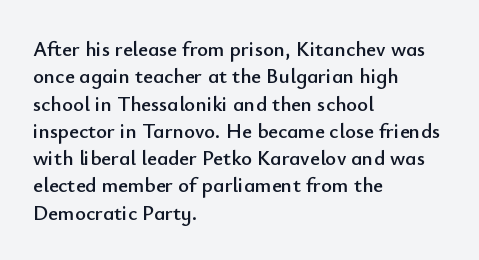
You could call the tracking neutral — neither tight nor loose. Honestly, there is no underline to notice here at all. This is roman type, the default non-slanted kind. Compared with a centered layout, this one pins lines to the left instead. Interline gaps are of average width in this sample.
